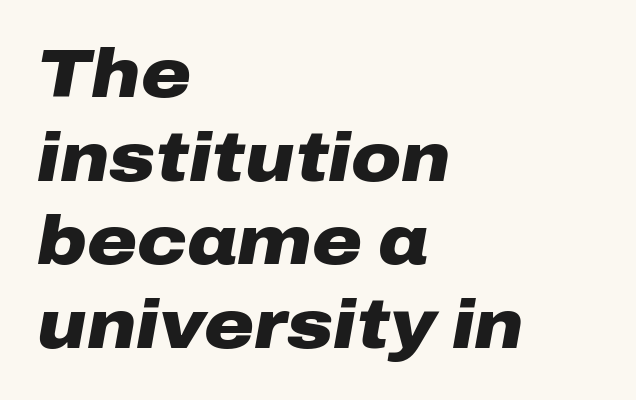
{"italic": "yes", "lean": "right", "slant_degrees": 10, "bold": "yes", "weight": "heavy", "width": "wide", "stroke_contrast": "low", "x_height": "medium", "monospaced": "no", "underline": "no", "align": "left", "line_spacing_ratio": 1.23, "letter_spacing": "normal", "letter_spacing_em": 0.0, "glyph_px": 68}
